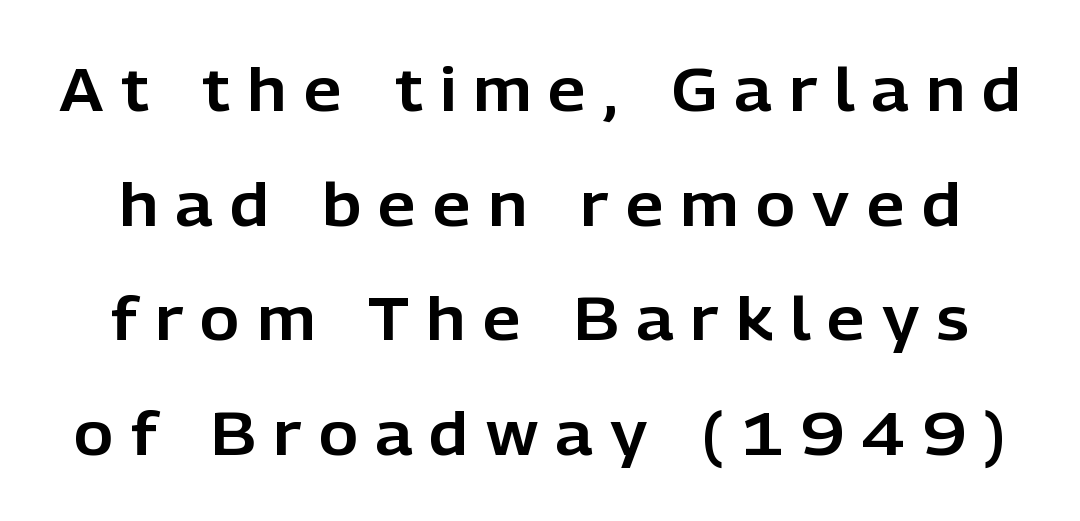
The image shows 60 px sans-serif type, upright; set loose line spacing (1.91x), unusually wide letter spacing (+0.29 em), not underlined; low stroke contrast and a medium x-height.
